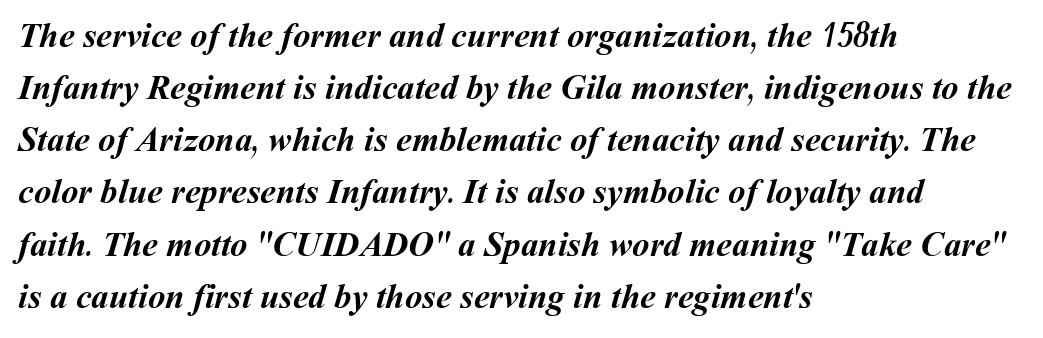
Q: Is the text bold? A: Yes.
Q: Is the text underlined? A: No.
Q: How is the paragraph aligned? A: Left-aligned.
Q: Is the spacing between letters normal or unusually wide? A: Normal.
Q: Is the spacing between lines tight, normal or loose? A: Normal.
Q: Width (condensed, normal, or wide)? A: Normal.
Q: Stroke contrast? A: Medium.
Q: x-height? A: Medium.
Q: Monospaced? A: No.
